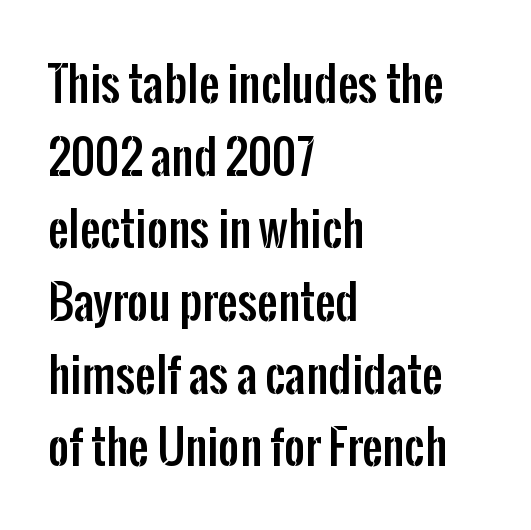
{"serif": "no", "italic": "no", "width": "condensed", "stroke_contrast": "low", "x_height": "medium", "monospaced": "no", "underline": "no", "align": "left", "line_spacing": "normal", "line_spacing_ratio": 1.58, "letter_spacing": "normal", "letter_spacing_em": 0.0, "glyph_px": 46}
